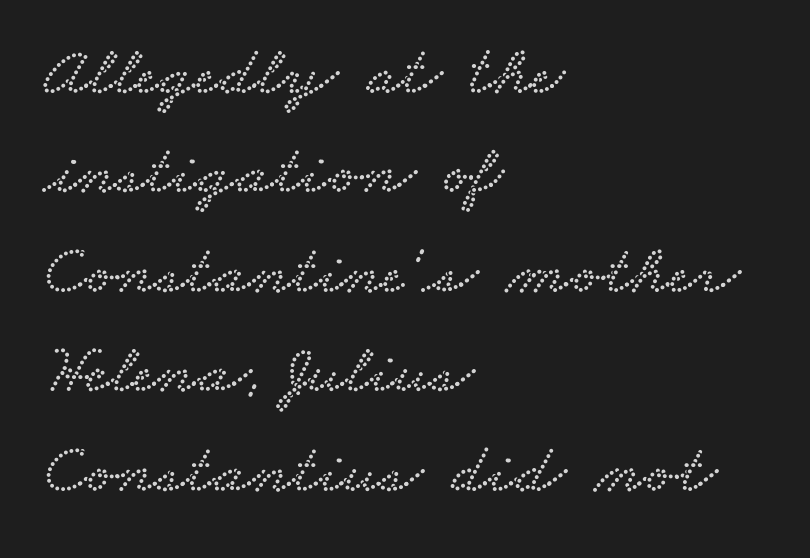
The image shows 71 px wide serif type; set left-aligned, normal line spacing (1.4x), normal letter spacing, not underlined; low stroke contrast and a small x-height.
